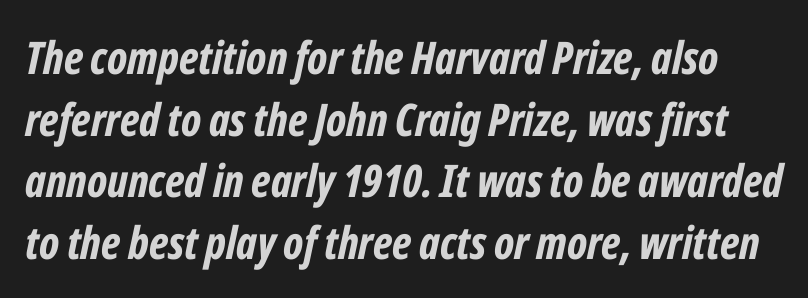
In terms of weight, the rendering is a true, heavy bold. Slanted lettering throughout. Baseline-to-baseline distance is the conventional proportion of letter height. Students, note that the glyphs here touch the page at normal intervals.
